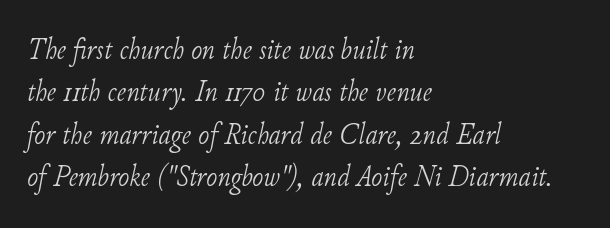
Q: Is the text bold? A: No.
Q: Is the text italic (slanted)? A: Yes, it leans right by about 11 degrees.
Q: Is the typeface a serif or a sans-serif typeface? A: Serif.
Q: Is the text underlined? A: No.
Q: How is the paragraph aligned? A: Left-aligned.
Q: Is the spacing between letters normal or unusually wide? A: Normal.
Q: Is the spacing between lines tight, normal or loose? A: Normal.
Q: Width (condensed, normal, or wide)? A: Normal.
Q: Stroke contrast? A: Low.
Q: x-height? A: Small.
Q: Monospaced? A: No.
